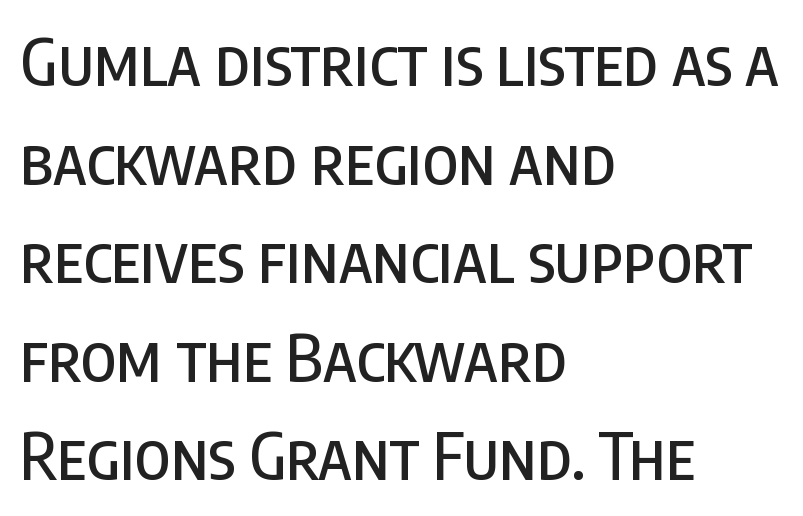
Q: Is the text italic (slanted)? A: No, it is upright.
Q: Is the typeface a serif or a sans-serif typeface? A: Sans-serif.
Q: Is the text underlined? A: No.
Q: How is the paragraph aligned? A: Left-aligned.
Q: Is the spacing between letters normal or unusually wide? A: Normal.
Q: Is the spacing between lines tight, normal or loose? A: Normal.
Q: Width (condensed, normal, or wide)? A: Condensed.
Q: Stroke contrast? A: Low.
Q: x-height? A: Large.
Q: Monospaced? A: No.
